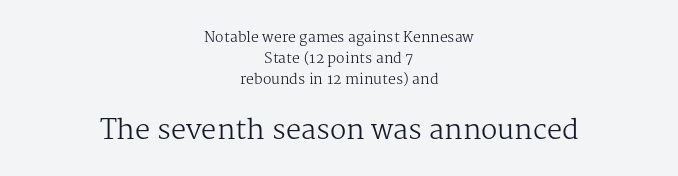
The image shows 27 px text type, upright; set centered, normal line spacing (1.5x), normal letter spacing, not underlined; the second (bottom) block is 1.93x larger.
